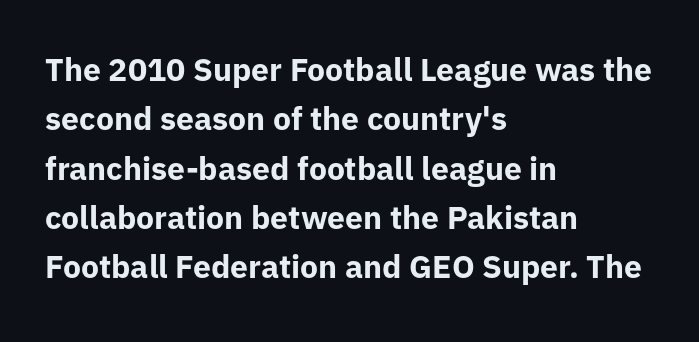
Q: Is the text bold? A: Yes.
Q: Is the text italic (slanted)? A: No, it is upright.
Q: Is the typeface a serif or a sans-serif typeface? A: Sans-serif.
Q: Is the text underlined? A: No.
Q: How is the paragraph aligned? A: Left-aligned.
Q: Is the spacing between letters normal or unusually wide? A: Normal.
Q: Is the spacing between lines tight, normal or loose? A: Normal.
Q: Width (condensed, normal, or wide)? A: Normal.
Q: Stroke contrast? A: Low.
Q: x-height? A: Medium.
Q: Monospaced? A: No.
